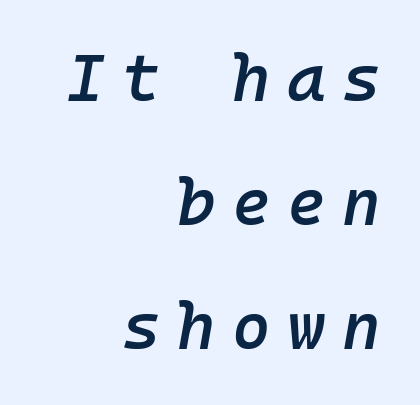
Q: Is the text bold? A: Semi-bold.
Q: Is the text italic (slanted)? A: Yes, it leans right by about 10 degrees.
Q: Is the text underlined? A: No.
Q: How is the paragraph aligned? A: Right-aligned.
Q: Is the spacing between letters normal or unusually wide? A: Unusually wide.
Q: Width (condensed, normal, or wide)? A: Normal.
Q: Stroke contrast? A: Low.
Q: x-height? A: Medium.
Q: Monospaced? A: Yes.
